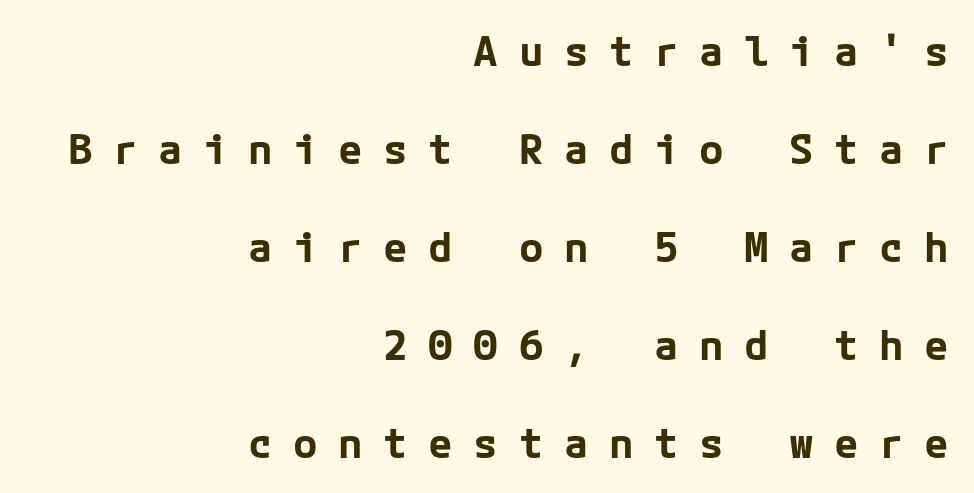
Q: Is the text bold? A: Yes.
Q: Is the text italic (slanted)? A: No, it is upright.
Q: Is the typeface a serif or a sans-serif typeface? A: Sans-serif.
Q: Is the text underlined? A: No.
Q: How is the paragraph aligned? A: Right-aligned.
Q: Is the spacing between letters normal or unusually wide? A: Unusually wide.
Q: Is the spacing between lines tight, normal or loose? A: Loose.
Q: Width (condensed, normal, or wide)? A: Normal.
Q: Stroke contrast? A: Low.
Q: x-height? A: Medium.
